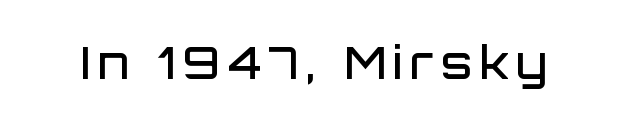
{"serif": "no", "italic": "no", "bold": "semi", "weight": "semibold", "width": "normal", "stroke_contrast": "low", "x_height": "large", "monospaced": "no", "underline": "no", "glyph_px": 45}
